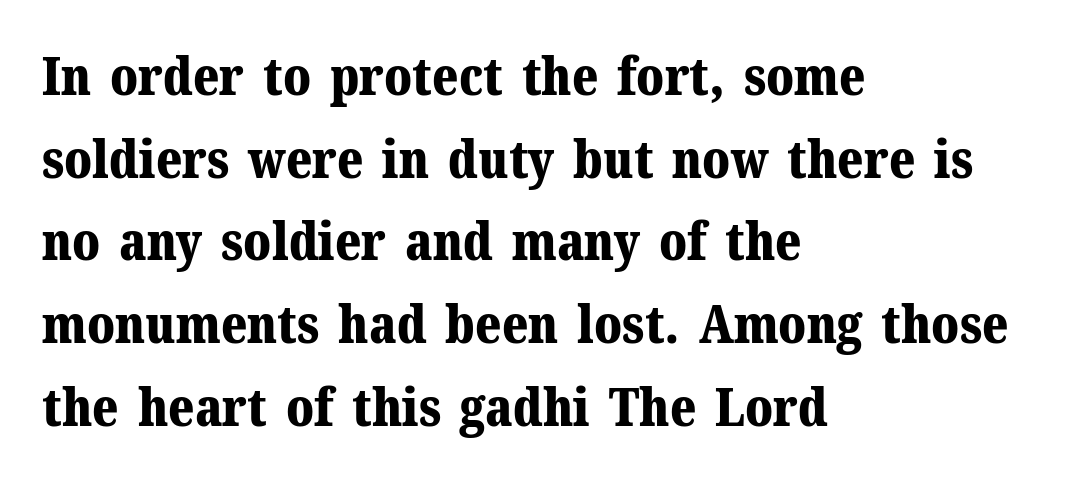
The image shows 53 px bold serif type, upright; set left-aligned, normal line spacing (1.56x), normal letter spacing, not underlined; medium stroke contrast and a medium x-height.
